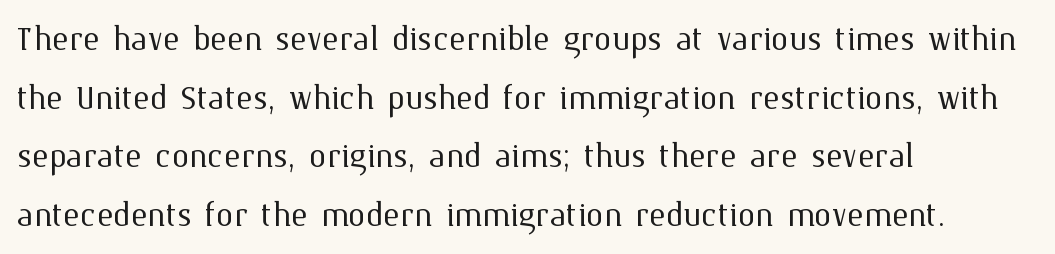
Regarding leading, the lines here are spaced in the standard way. Honestly, the letter spacing is just normal — you wouldn't notice it. No italicization has been applied; the sample stays upright. Caption: multi-line text, flush left, ragged right.
